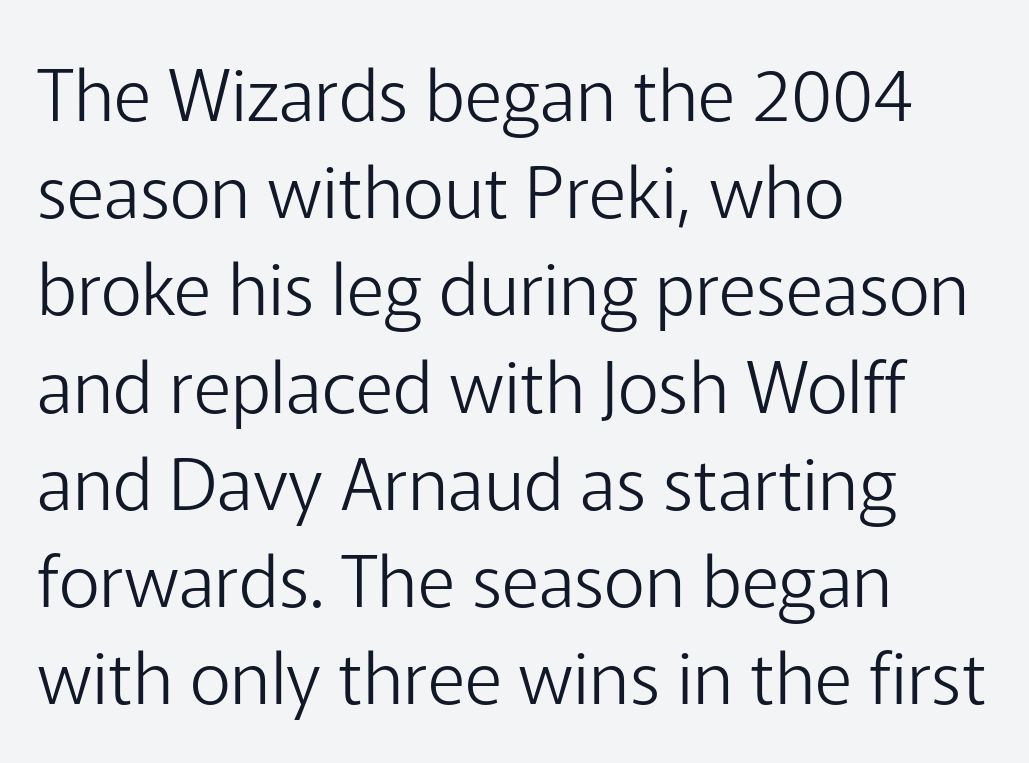
Regular leading. Varying glyph widths throughout — classic text-font behaviour. Does extra space separate the letters? No, they use regular spacing. Nope, not italic — everything's standing straight. The passage is arranged the way most books set body copy — flush left. The glyphs in this specimen are sans serif.
